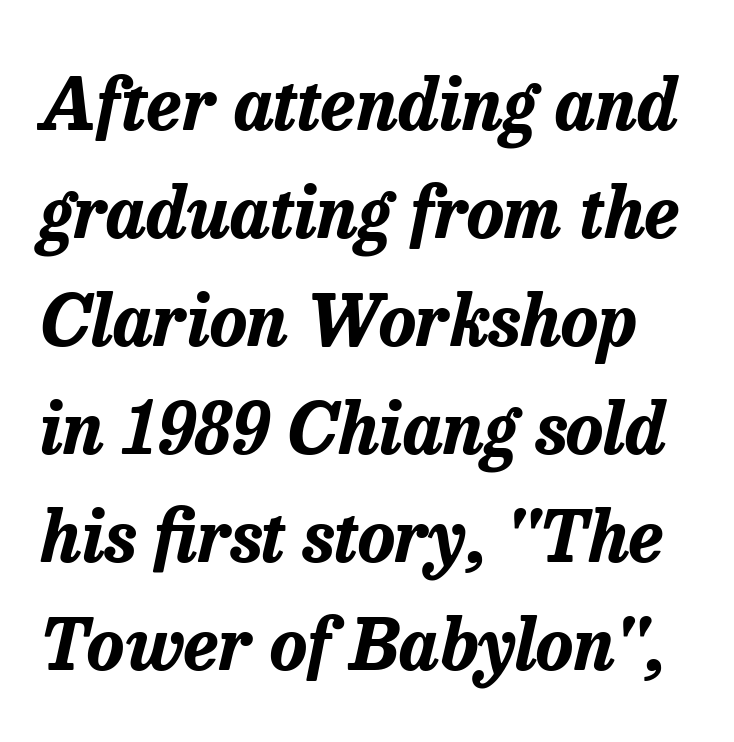
Q: Is the text bold? A: Yes.
Q: Is the text italic (slanted)? A: Yes, it leans right by about 13 degrees.
Q: Is the text underlined? A: No.
Q: Is the spacing between letters normal or unusually wide? A: Normal.
Q: Is the spacing between lines tight, normal or loose? A: Normal.
Q: Width (condensed, normal, or wide)? A: Normal.
Q: Stroke contrast? A: Low.
Q: x-height? A: Medium.
Q: Monospaced? A: No.
